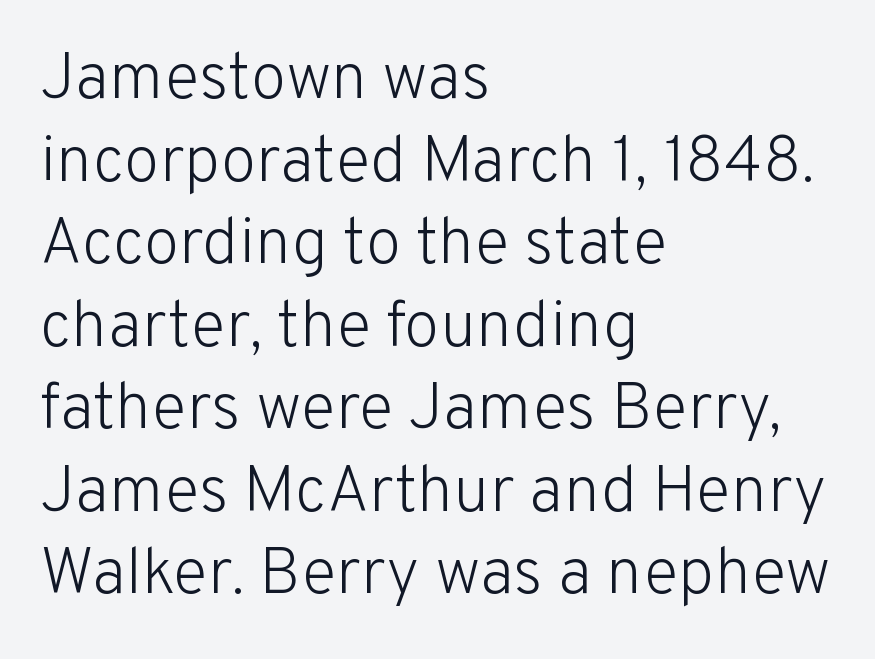
Q: Is the text bold? A: No.
Q: Is the text italic (slanted)? A: No, it is upright.
Q: Is the typeface a serif or a sans-serif typeface? A: Sans-serif.
Q: Is the text underlined? A: No.
Q: How is the paragraph aligned? A: Left-aligned.
Q: Is the spacing between letters normal or unusually wide? A: Normal.
Q: Is the spacing between lines tight, normal or loose? A: Normal.
Q: Width (condensed, normal, or wide)? A: Normal.
Q: Stroke contrast? A: Low.
Q: x-height? A: Medium.
Q: Monospaced? A: No.
